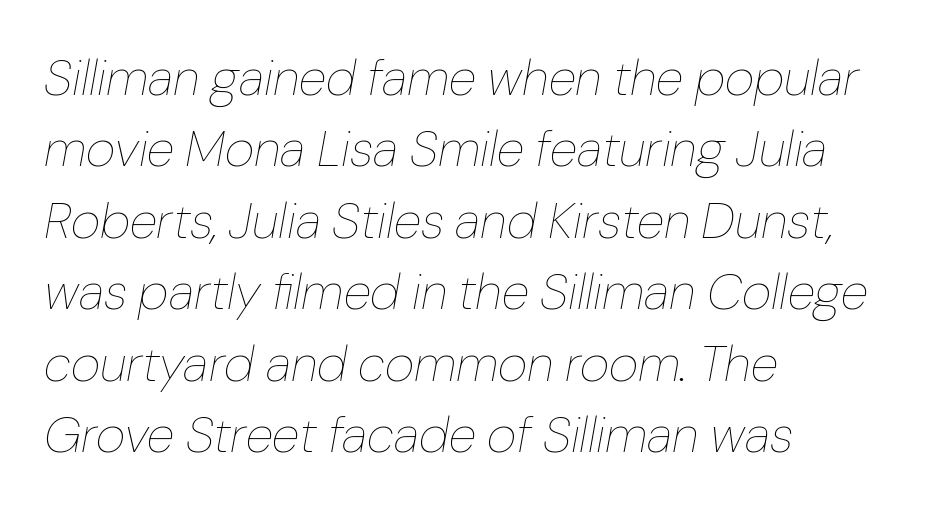
{"italic": "yes", "lean": "right", "slant_degrees": 10, "bold": "no", "weight": "thin", "width": "normal", "stroke_contrast": "low", "x_height": "medium", "monospaced": "no", "underline": "no", "align": "left", "line_spacing": "normal", "line_spacing_ratio": 1.4, "letter_spacing": "normal", "letter_spacing_em": 0.0, "glyph_px": 51}
